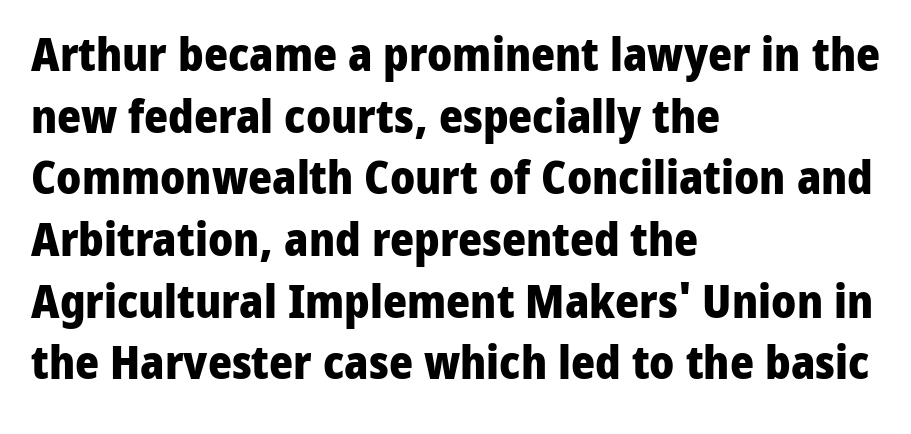
A clean baseline with only descenders dipping below it. The line-height multiplier appears to be the usual default. Leftover space on each line is placed entirely after the last word. Bold? Absolutely — the strokes are thick and heavy. The letters sit at their default tracking, neither squeezed nor spread.
